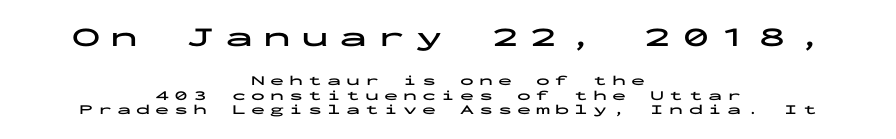
The image shows 28 px bold, wide sans-serif type, upright, monospaced; set centered, tight line spacing (1.03x), unusually wide letter spacing (+0.36 em), not underlined; the first (top) block is 2.0x larger; low stroke contrast and a medium x-height.
